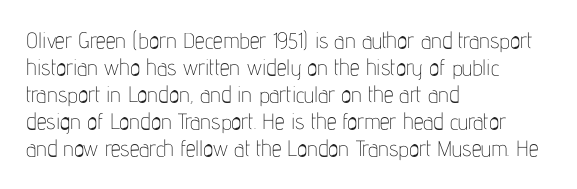
Beneath every word, the page is bare. The lettering holds an erect, upright posture throughout. Caption: face not bold, strokes unweighted. The gaps between neighbouring characters are ordinary and unremarkable.
